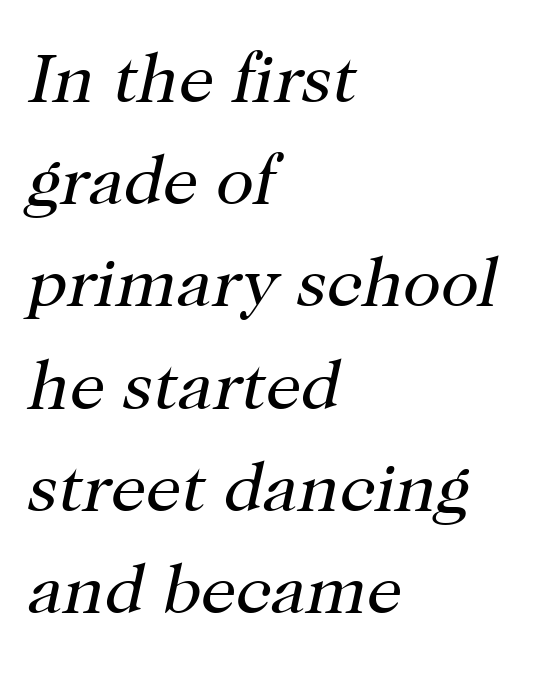
The letters advance in unequal steps, a hallmark of proportional type. All the whitespace from short lines collects on the right. The vertical gap from one line to the next is medium. A quiet, ordinary-to-light weight characterises the typeface. Bare-footed words on every line.
